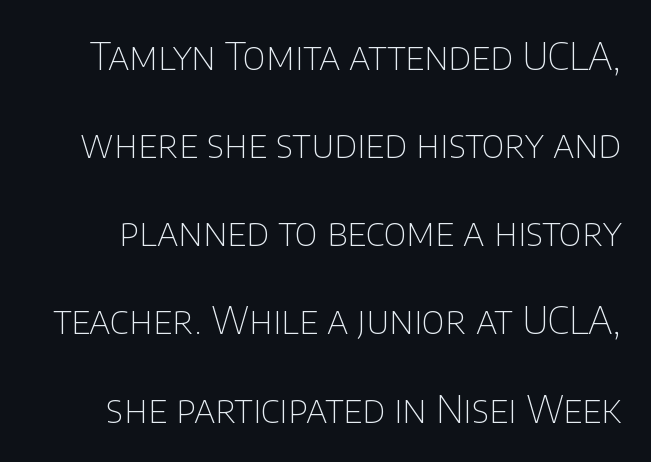
The image shows 38 px thin sans-serif type, upright; set loose line spacing (2.32x), normal letter spacing, not underlined; low stroke contrast and a large x-height.
